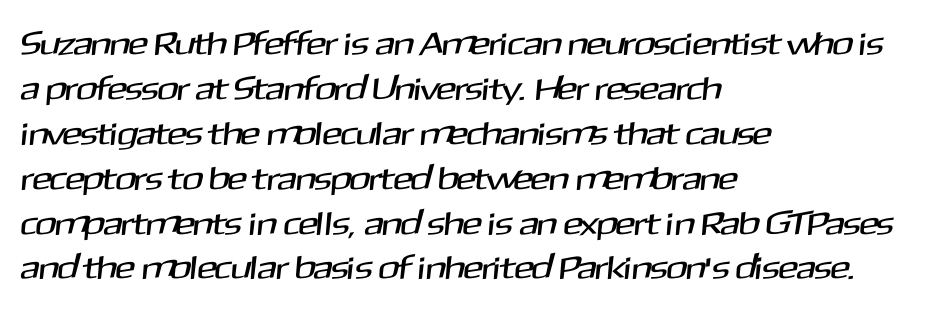
The image shows 33 px sans-serif type; set left-aligned, normal line spacing (1.36x), normal letter spacing, not underlined; medium stroke contrast and a medium x-height.
